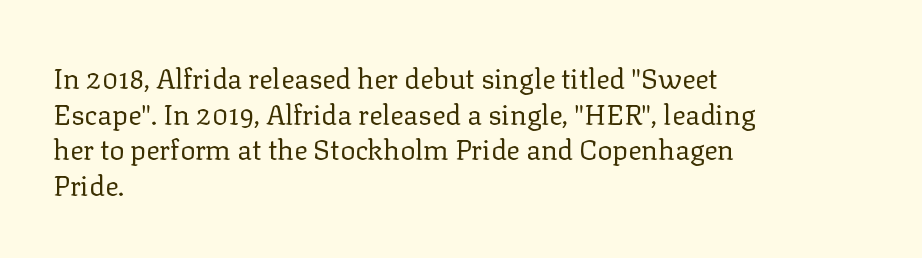
The image shows 28 px regular-weight serif type, upright; set left-aligned, normal line spacing (1.27x), normal letter spacing, not underlined; low stroke contrast and a medium x-height.
